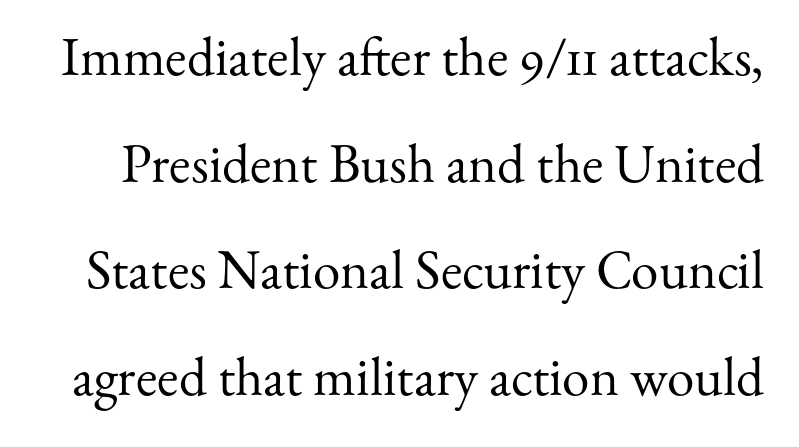
Q: Is the text bold? A: No.
Q: Is the text italic (slanted)? A: No, it is upright.
Q: Is the typeface a serif or a sans-serif typeface? A: Serif.
Q: Is the text underlined? A: No.
Q: Is the spacing between letters normal or unusually wide? A: Normal.
Q: Is the spacing between lines tight, normal or loose? A: Loose.
Q: Width (condensed, normal, or wide)? A: Normal.
Q: Stroke contrast? A: Medium.
Q: x-height? A: Small.
Q: Monospaced? A: No.
